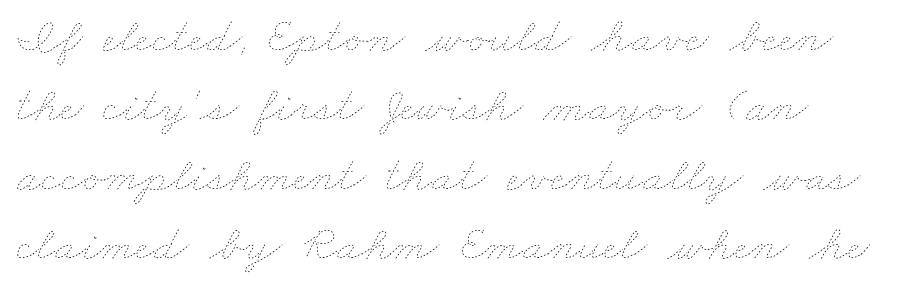
The image shows 50 px thin, wide type; set left-aligned, normal line spacing (1.39x), normal letter spacing, not underlined; low stroke contrast and a small x-height.
